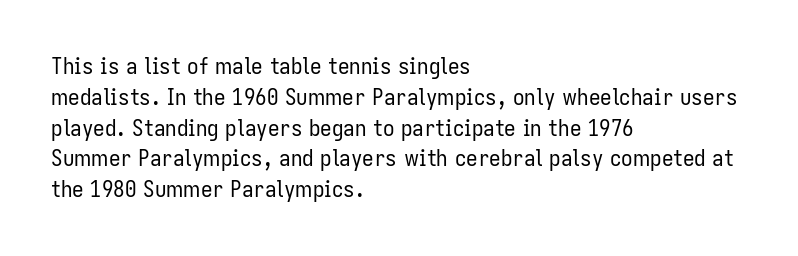
Descenders are the only things crossing below the line. The font sits on the lighter half of the weight spectrum, regular included. Does the copy run flush right? No — it runs flush left. Vertically, the passage feels balanced, rows spaced as you'd expect.
